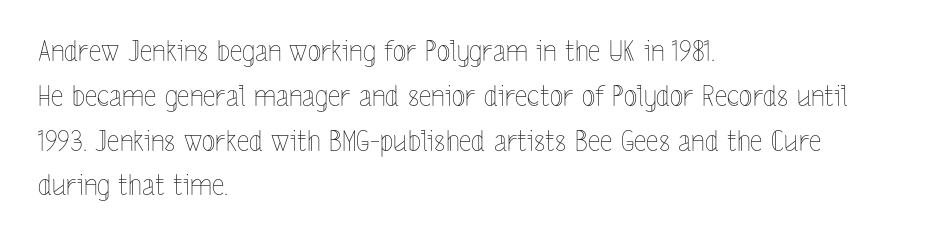
Q: Is the text bold? A: No.
Q: Is the text italic (slanted)? A: No, it is upright.
Q: Is the text underlined? A: No.
Q: How is the paragraph aligned? A: Left-aligned.
Q: Is the spacing between letters normal or unusually wide? A: Normal.
Q: Is the spacing between lines tight, normal or loose? A: Normal.
Q: Width (condensed, normal, or wide)? A: Condensed.
Q: x-height? A: Medium.
Q: Monospaced? A: No.
